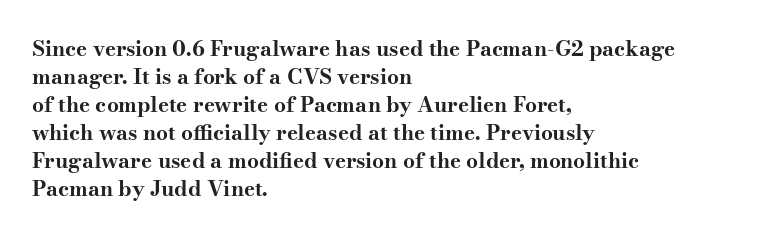
The image shows 21 px bold type, upright; set left-aligned, normal line spacing (1.33x), normal letter spacing, not underlined.
